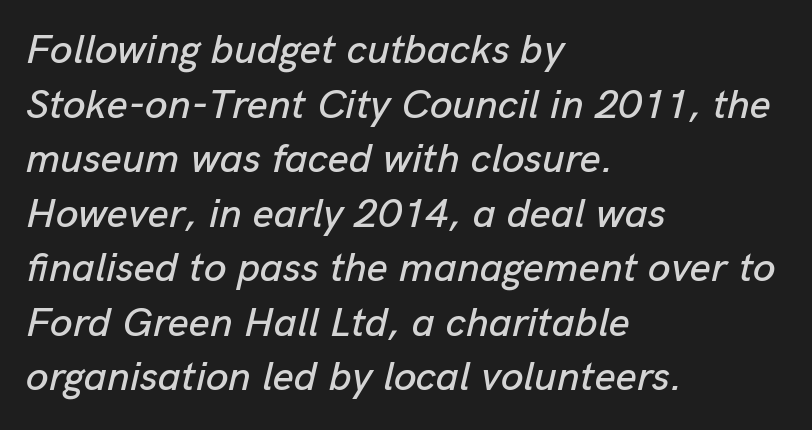
Q: Is the text italic (slanted)? A: Yes, it leans right by about 13 degrees.
Q: Is the text underlined? A: No.
Q: How is the paragraph aligned? A: Left-aligned.
Q: Is the spacing between letters normal or unusually wide? A: Normal.
Q: Is the spacing between lines tight, normal or loose? A: Normal.
Q: Width (condensed, normal, or wide)? A: Normal.
Q: Stroke contrast? A: Low.
Q: x-height? A: Medium.
Q: Monospaced? A: No.
